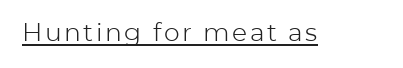
Stems here are at most as thick as an everyday book face. The specimen reads as upright at a glance. Underlining? Definitely there.
